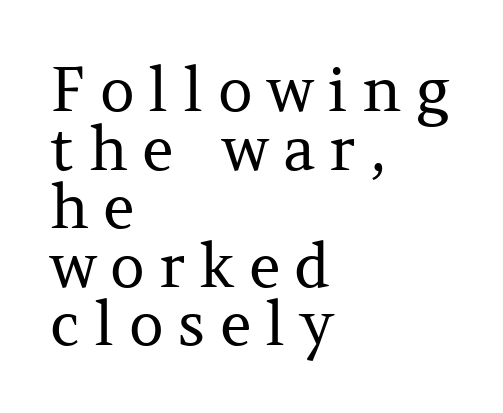
The image shows 61 px regular-weight serif type, upright; set left-aligned, tight line spacing (0.96x), unusually wide letter spacing (+0.23 em), not underlined; medium stroke contrast and a medium x-height.
